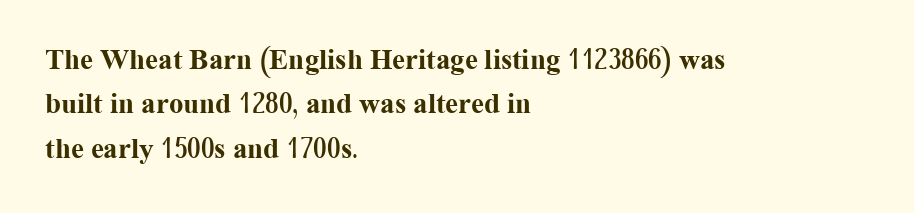
Q: Is the text bold? A: Yes.
Q: Is the text italic (slanted)? A: No, it is upright.
Q: Is the typeface a serif or a sans-serif typeface? A: Serif.
Q: Is the text underlined? A: No.
Q: How is the paragraph aligned? A: Left-aligned.
Q: Is the spacing between letters normal or unusually wide? A: Normal.
Q: Is the spacing between lines tight, normal or loose? A: Normal.
Q: Width (condensed, normal, or wide)? A: Normal.
Q: Stroke contrast? A: Medium.
Q: x-height? A: Medium.
Q: Monospaced? A: No.
